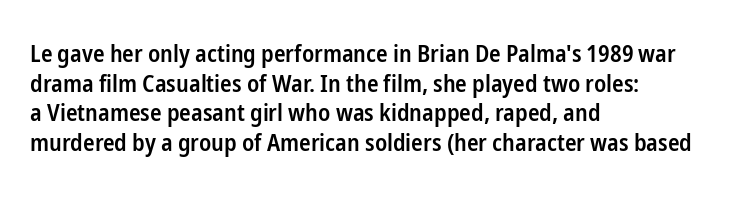
{"italic": "no", "bold": "semi", "underline": "no", "align": "left", "line_spacing_ratio": 1.23, "letter_spacing": "normal", "letter_spacing_em": 0.0, "glyph_px": 24}
